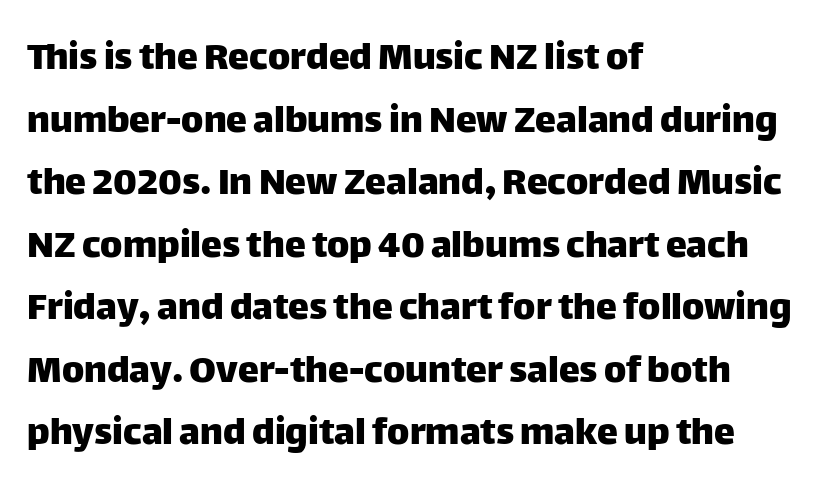
A typesetter would call this proportional, since set widths differ per character. These lines are set flush left with a ragged right edge. Spacing between characters is what you'd get straight out of the box. It's the straight-up-and-down kind of type. Plain, unruled lines of type. Notice how descenders clear the ascenders below comfortably — that's standard leading.
